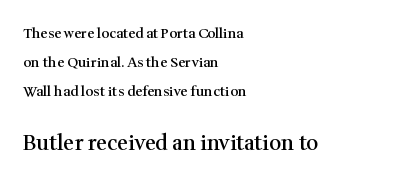
{"italic": "no", "bold": "semi", "underline": "no", "align": "left", "line_spacing": "loose", "line_spacing_ratio": 2.08, "letter_spacing": "normal", "letter_spacing_em": 0.0, "larger_block": "second", "size_ratio": 1.5, "glyph_px": 21}
